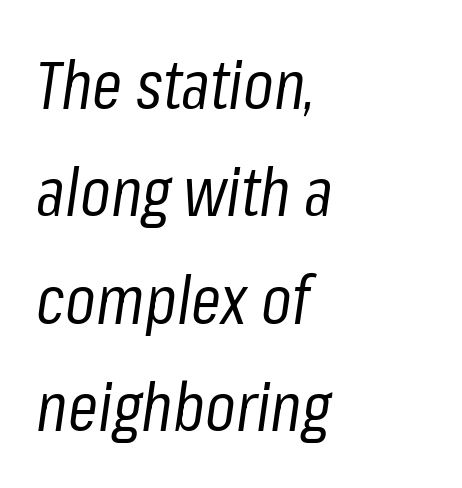
Q: Is the text bold? A: No.
Q: Is the text italic (slanted)? A: Yes, it leans right by about 8 degrees.
Q: Is the text underlined? A: No.
Q: How is the paragraph aligned? A: Left-aligned.
Q: Is the spacing between letters normal or unusually wide? A: Normal.
Q: Is the spacing between lines tight, normal or loose? A: Normal.
Q: Width (condensed, normal, or wide)? A: Condensed.
Q: Stroke contrast? A: Low.
Q: x-height? A: Medium.
Q: Monospaced? A: No.
